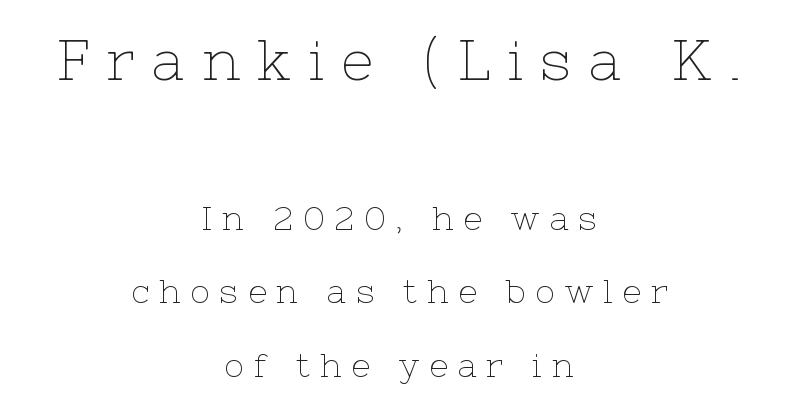
What's the leading like? Stretched, with rows far apart. How are the letters spaced? Widely, with obvious added tracking. The gap between lines stays unmarked. This is not heavy type; no bold has been used.
